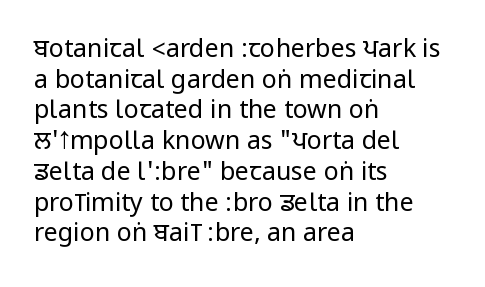
{"italic": "no", "bold": "no", "underline": "no", "align": "left", "line_spacing_ratio": 1.23, "letter_spacing": "normal", "letter_spacing_em": 0.0, "glyph_px": 25}
